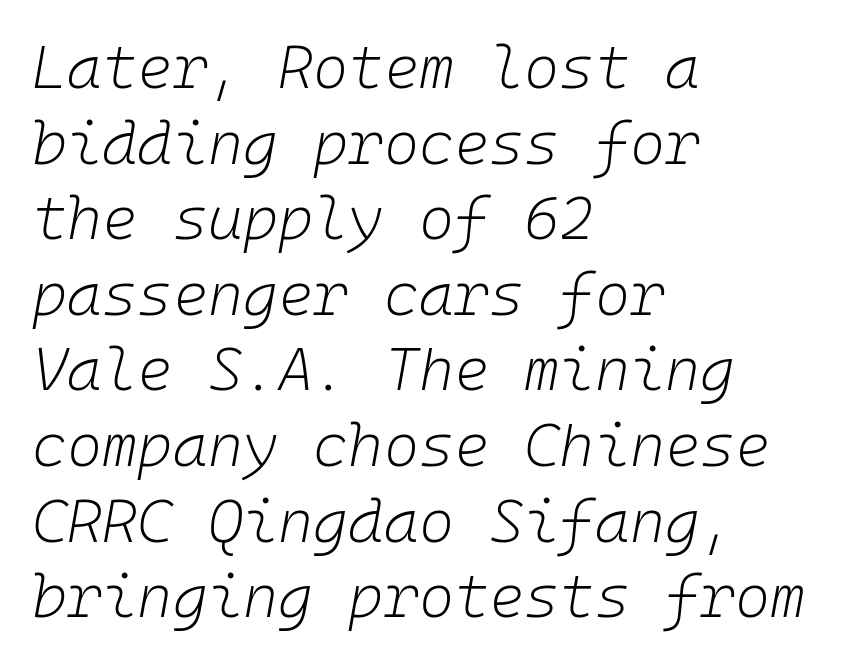
The rendering anchors every line to the left-hand side. Lines of text with bare space underneath. There's an unmistakable incline to the writing here. Standard letterfit; no display-style spreading of the glyphs. Whoever set this chose a conventional vertical rhythm.
